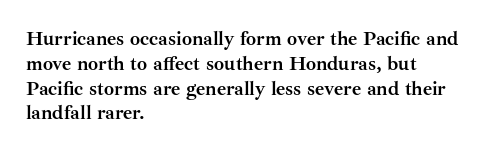
Q: Is the text bold? A: Yes.
Q: Is the text italic (slanted)? A: No, it is upright.
Q: Is the text underlined? A: No.
Q: How is the paragraph aligned? A: Left-aligned.
Q: Is the spacing between letters normal or unusually wide? A: Normal.
